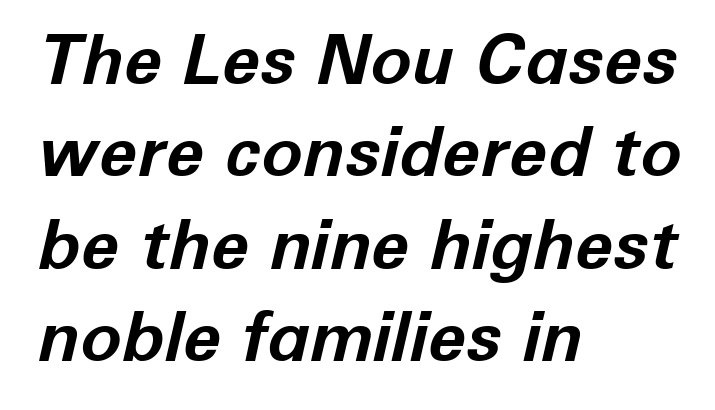
The font's italic variant was chosen for this text. The area under the type is left untouched. Think of a printed novel: that variable character pitch is what you see here. The typesetting leans heavy: a genuine bold.
